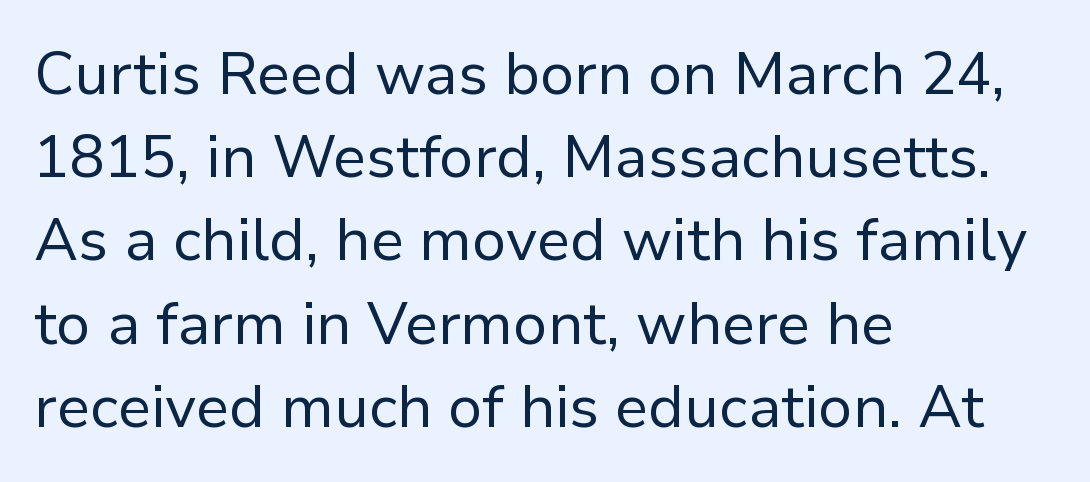
The image shows 59 px regular-weight sans-serif type, upright; set left-aligned, normal line spacing (1.41x), normal letter spacing, not underlined; low stroke contrast and a medium x-height.
